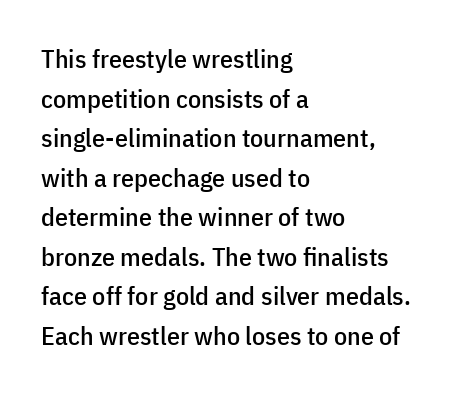
Interline gaps are of average width in this sample. The type sits square on the baseline with zero lean. Just letters on the line, the space beneath them empty. Students, note that the glyphs here touch the page at normal intervals. The rendering anchors every line to the left-hand side.
